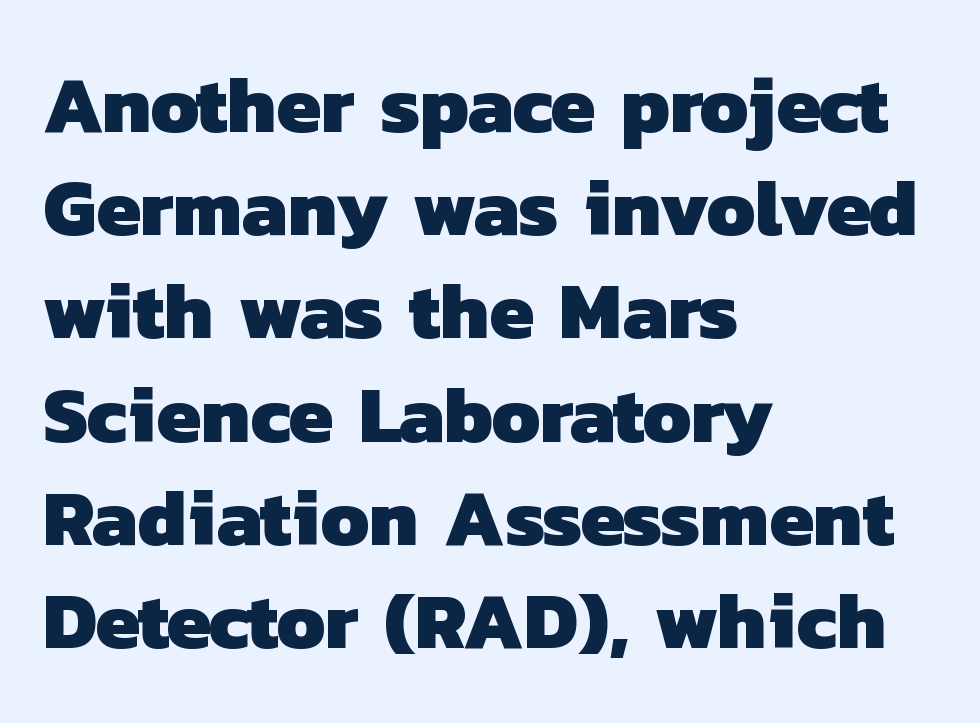
Q: Is the text bold? A: Yes.
Q: Is the typeface a serif or a sans-serif typeface? A: Sans-serif.
Q: Is the text underlined? A: No.
Q: How is the paragraph aligned? A: Left-aligned.
Q: Is the spacing between letters normal or unusually wide? A: Normal.
Q: Is the spacing between lines tight, normal or loose? A: Normal.
Q: Width (condensed, normal, or wide)? A: Normal.
Q: Stroke contrast? A: Low.
Q: x-height? A: Medium.
Q: Monospaced? A: No.
